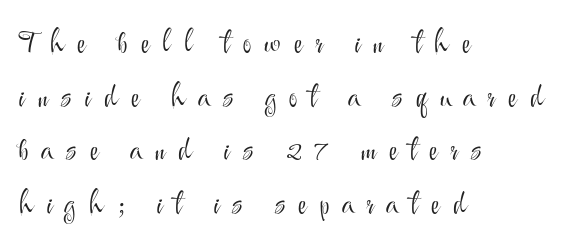
Where is the straight margin? On the left. The cut favours lightness, reaching ordinary text weight at its darkest. Serifs: no, the terminals of the letterforms are clean.
